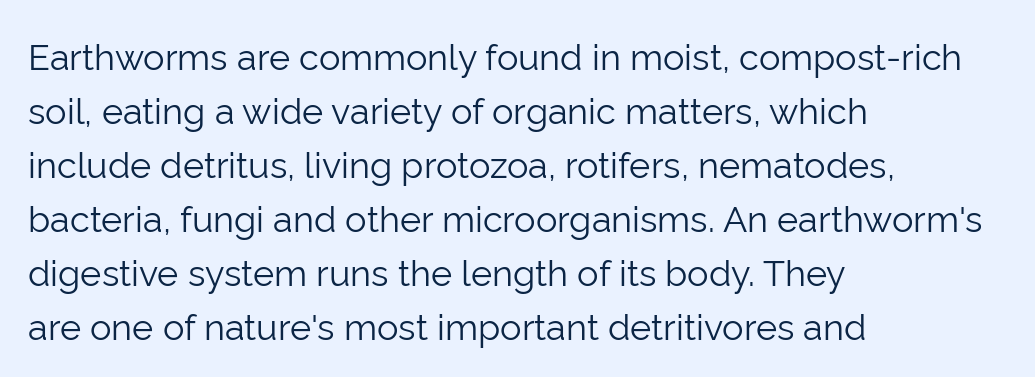
The baseline area is clear. Layout note: lines flush left. Compared with typical body copy, the letter spacing here is the same. Examine the stroke ends and you'll find no serifs. Summary of vertical rhythm: regular, with standard interline spacing. It's the straight-up-and-down kind of type.
